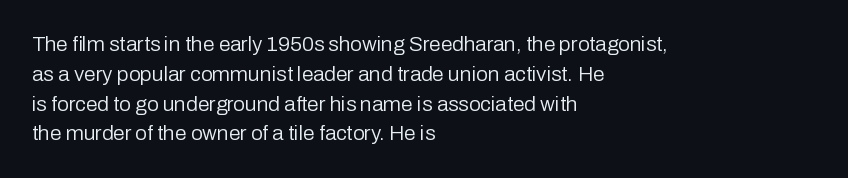
{"italic": "no", "bold": "no", "underline": "no", "align": "left", "line_spacing": "normal", "line_spacing_ratio": 1.42, "letter_spacing": "normal", "letter_spacing_em": 0.0, "glyph_px": 21}
